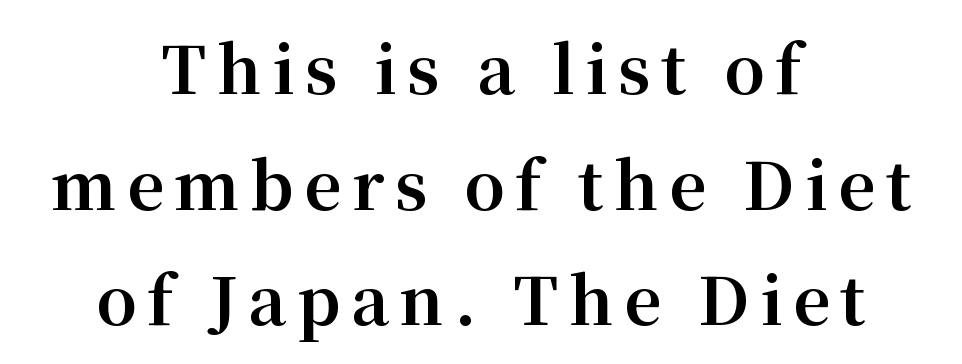
The image shows 65 px bold serif type, upright; set centered, line spacing 1.78x, not underlined; medium stroke contrast and a medium x-height.
